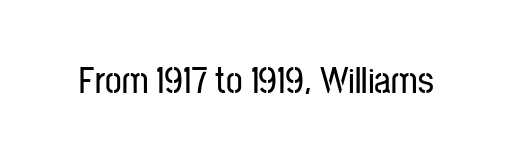
{"serif": "no", "italic": "no", "width": "condensed", "stroke_contrast": "low", "x_height": "medium", "monospaced": "no", "underline": "no", "letter_spacing": "normal", "letter_spacing_em": 0.0, "glyph_px": 37}
